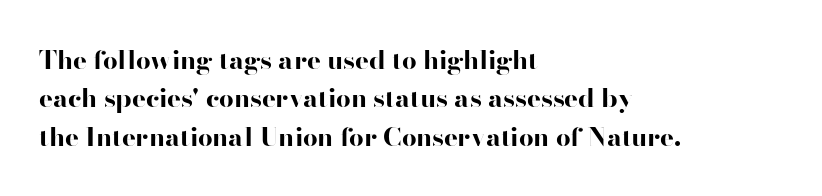
The image shows 26 px bold type, upright; set left-aligned, normal line spacing (1.48x), normal letter spacing, not underlined.
